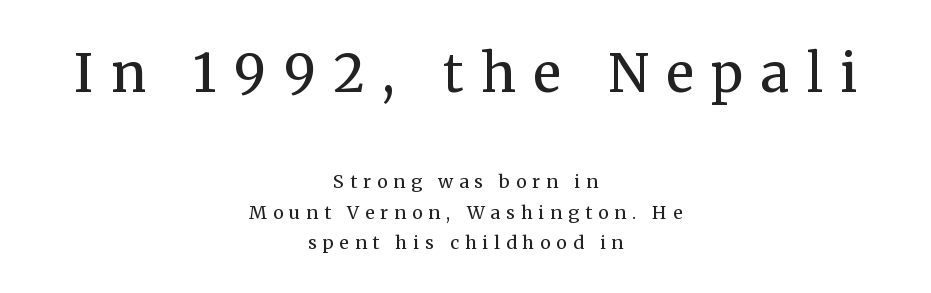
Type size steps down from the first block to the second. The letterforms stand isolated, each surrounded by extra space. Honestly, the row spacing looks completely unremarkable. The typeface has the unassuming heft of standard copy or less.
